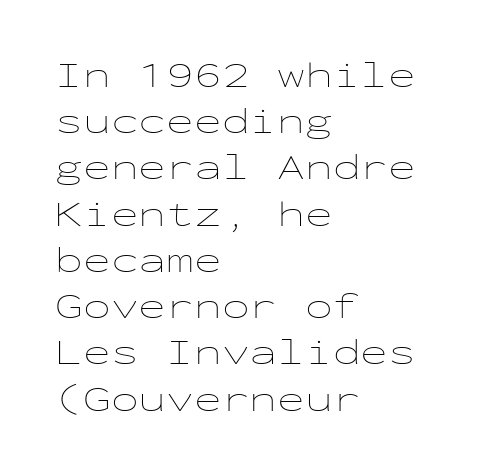
{"italic": "no", "bold": "no", "weight": "thin", "width": "wide", "stroke_contrast": "low", "x_height": "medium", "monospaced": "yes", "underline": "no", "align": "left", "line_spacing": "normal", "line_spacing_ratio": 1.25, "letter_spacing": "normal", "letter_spacing_em": 0.0, "glyph_px": 37}
